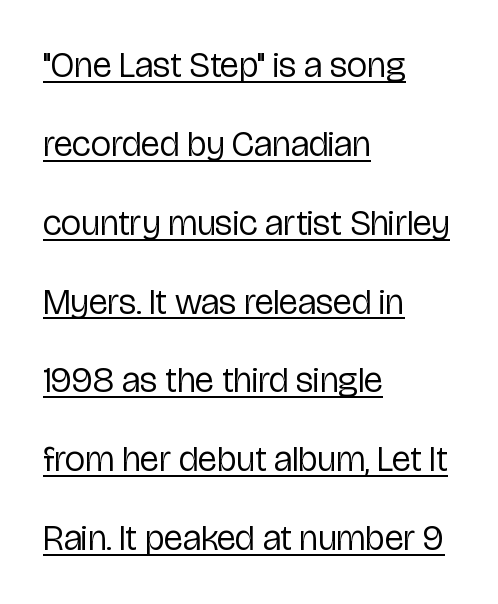
The lettering holds an erect, upright posture throughout. The block of text is sparse from top to bottom, with ample space between rows. Underlined type. Leftover space on each line is placed entirely after the last word. Short note: letters normally spaced. Summary of weight: not heavy and not bold.
